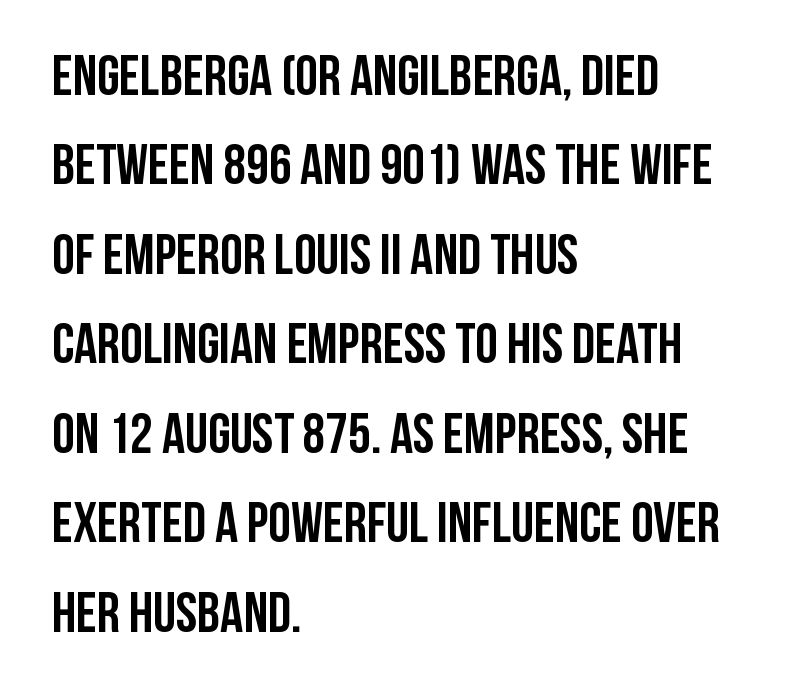
Q: Is the text bold? A: Yes.
Q: Is the text italic (slanted)? A: No, it is upright.
Q: Is the typeface a serif or a sans-serif typeface? A: Sans-serif.
Q: Is the text underlined? A: No.
Q: How is the paragraph aligned? A: Left-aligned.
Q: Is the spacing between letters normal or unusually wide? A: Normal.
Q: Is the spacing between lines tight, normal or loose? A: Normal.
Q: Width (condensed, normal, or wide)? A: Condensed.
Q: Stroke contrast? A: Low.
Q: x-height? A: Large.
Q: Monospaced? A: No.
